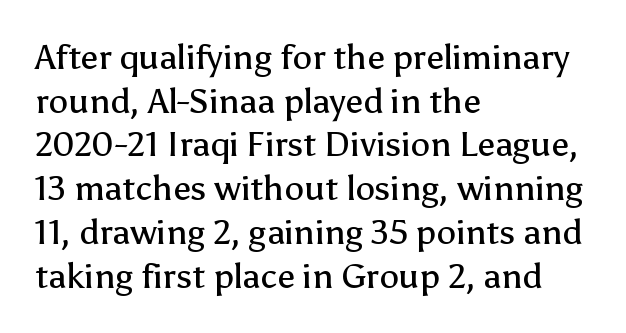
Caption: face not bold, strokes unweighted. This sample has the flowing, uneven cadence of proportional lettering. Serifs: no, the terminals of the letterforms are clean. Nobody drew a line under any word here.
